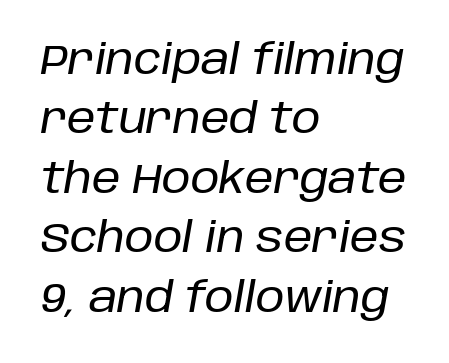
Q: Is the text italic (slanted)? A: Yes, it leans right by about 10 degrees.
Q: Is the text underlined? A: No.
Q: How is the paragraph aligned? A: Left-aligned.
Q: Is the spacing between letters normal or unusually wide? A: Normal.
Q: Is the spacing between lines tight, normal or loose? A: Normal.
Q: Width (condensed, normal, or wide)? A: Normal.
Q: Stroke contrast? A: Low.
Q: x-height? A: Large.
Q: Monospaced? A: No.
